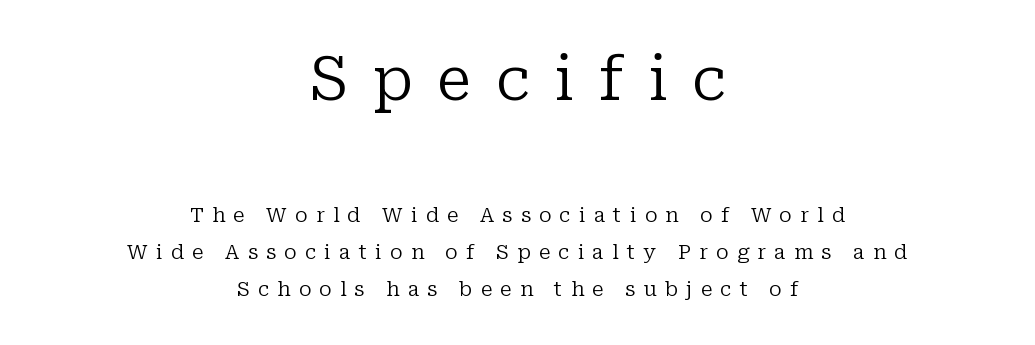
The image shows 60 px regular-weight serif type, upright; set centered, line spacing 1.85x, unusually wide letter spacing (+0.41 em), not underlined; the first (top) block is 3.0x larger; low stroke contrast and a medium x-height.
